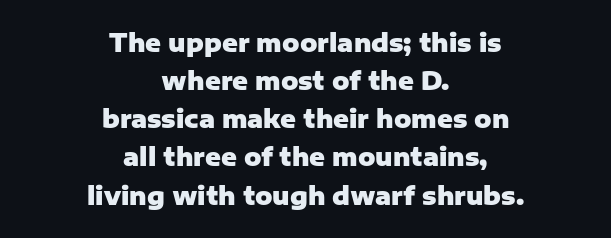
{"italic": "no", "bold": "yes", "underline": "no", "align": "center", "line_spacing": "normal", "line_spacing_ratio": 1.59, "letter_spacing": "normal", "letter_spacing_em": 0.0, "glyph_px": 24}
